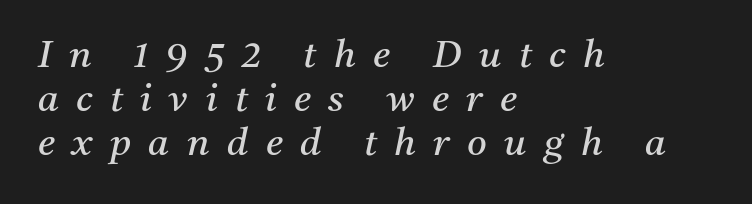
{"serif": "yes", "italic": "yes", "lean": "right", "slant_degrees": 11, "bold": "no", "weight": "regular", "width": "normal", "stroke_contrast": "medium", "x_height": "medium", "monospaced": "no", "underline": "no", "align": "left", "line_spacing_ratio": 1.16, "letter_spacing": "wide", "letter_spacing_em": 0.46, "glyph_px": 38}
